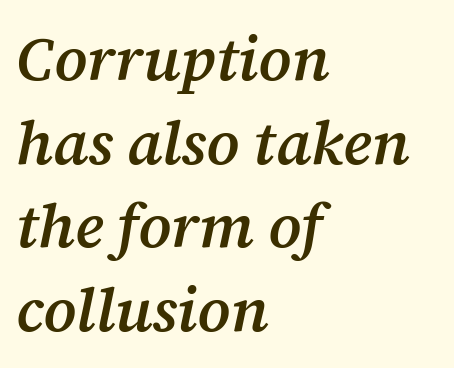
Q: Is the text bold? A: Semi-bold.
Q: Is the text italic (slanted)? A: Yes, it leans right by about 12 degrees.
Q: Is the typeface a serif or a sans-serif typeface? A: Serif.
Q: Is the text underlined? A: No.
Q: How is the paragraph aligned? A: Left-aligned.
Q: Is the spacing between letters normal or unusually wide? A: Normal.
Q: Is the spacing between lines tight, normal or loose? A: Normal.
Q: Width (condensed, normal, or wide)? A: Normal.
Q: Stroke contrast? A: Medium.
Q: x-height? A: Medium.
Q: Monospaced? A: No.
